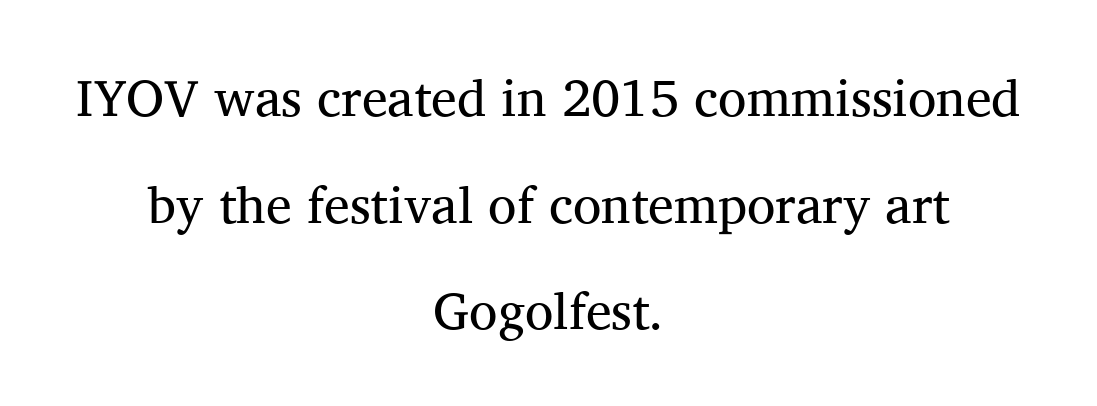
{"serif": "yes", "italic": "no", "bold": "no", "weight": "regular", "width": "normal", "stroke_contrast": "medium", "x_height": "medium", "monospaced": "no", "underline": "no", "align": "center", "line_spacing": "loose", "line_spacing_ratio": 2.05, "letter_spacing": "normal", "letter_spacing_em": 0.0, "glyph_px": 52}
